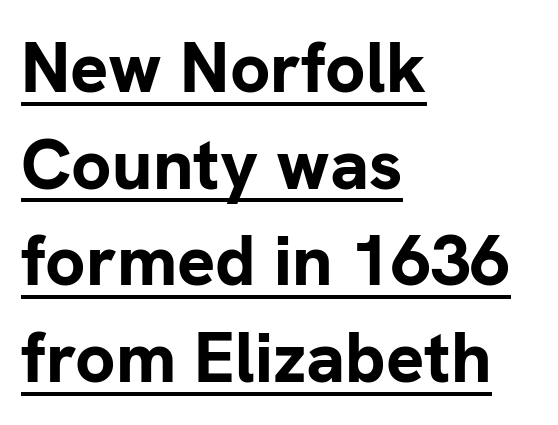
The rag falls on the right side of this text block. Spacing verdict: proportional, widths tailored to each character. Stroke terminals: plain, sans-serif. Somebody hit Ctrl+U on this one — the words are underlined.
